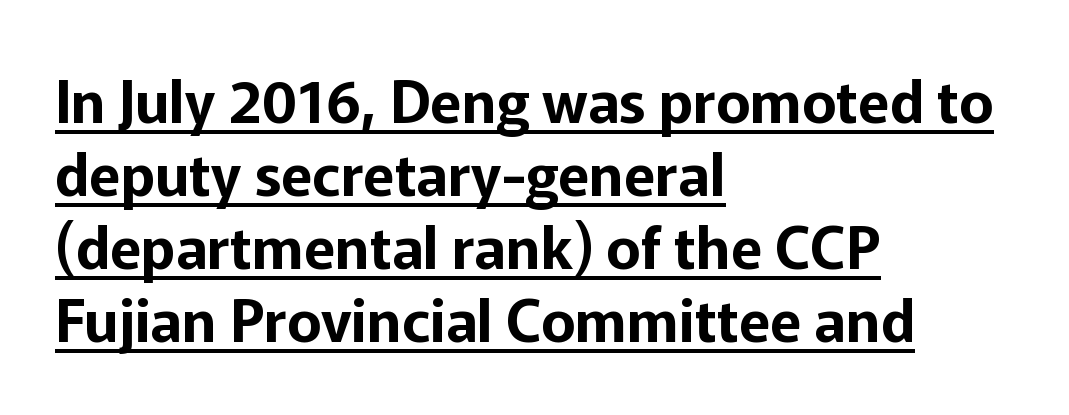
The face used here is proportionally spaced, like ordinary book or web type. Notice how descenders clear the ascenders below comfortably — that's standard leading. Spacing between characters is what you'd get straight out of the box. The setting favours the left margin, as ordinary paragraphs usually do.
